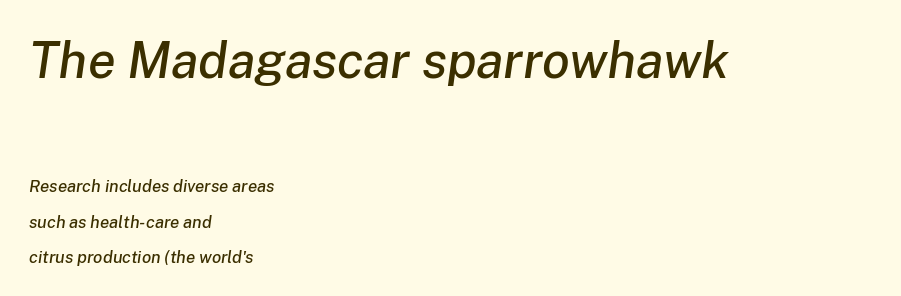
Words float on clear page, feet unadorned. Is the letter spacing exaggerated? No — it looks like the ordinary default. The lines are spread far apart with generous leading. The lines are quadded left. Typesetter's note — upper block bumped up in size, lower block left smaller. Would a proofreader flag this as italicized? Yes.
